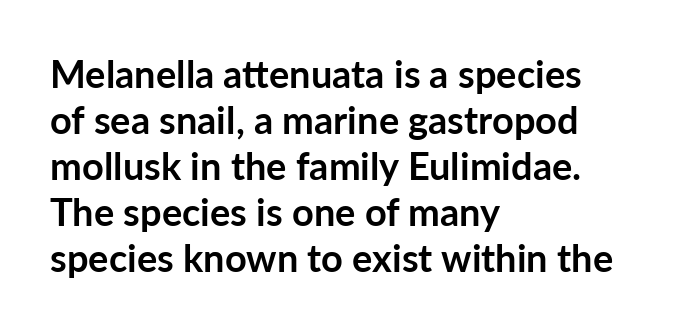
Q: Is the text bold? A: Yes.
Q: Is the text italic (slanted)? A: No, it is upright.
Q: Is the typeface a serif or a sans-serif typeface? A: Sans-serif.
Q: Is the text underlined? A: No.
Q: How is the paragraph aligned? A: Left-aligned.
Q: Is the spacing between letters normal or unusually wide? A: Normal.
Q: Width (condensed, normal, or wide)? A: Normal.
Q: Stroke contrast? A: Low.
Q: x-height? A: Medium.
Q: Monospaced? A: No.
